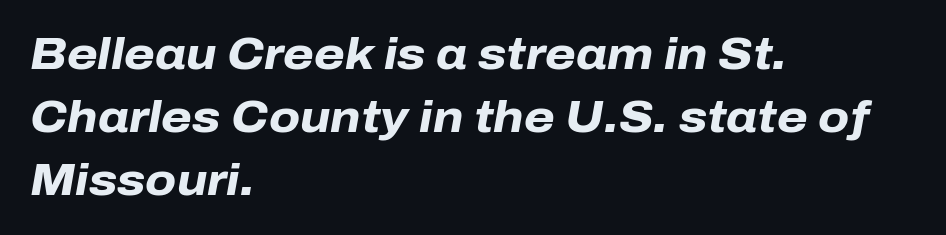
{"italic": "yes", "lean": "right", "slant_degrees": 10, "bold": "yes", "weight": "heavy", "width": "normal", "stroke_contrast": "low", "x_height": "medium", "monospaced": "no", "underline": "no", "align": "left", "line_spacing": "normal", "line_spacing_ratio": 1.43, "letter_spacing": "normal", "letter_spacing_em": 0.0, "glyph_px": 44}
